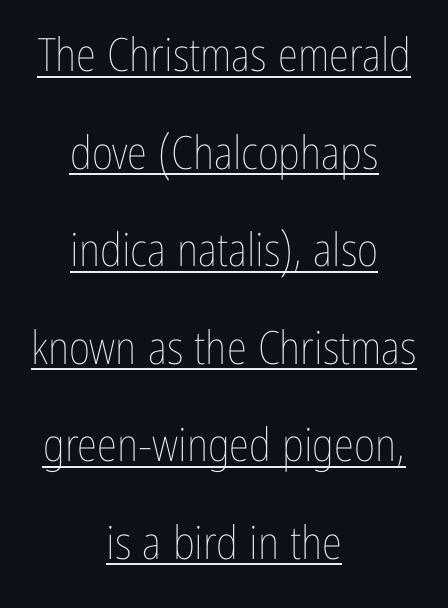
{"italic": "no", "bold": "no", "weight": "thin", "width": "condensed", "stroke_contrast": "low", "x_height": "medium", "monospaced": "no", "underline": "yes", "align": "center", "line_spacing": "loose", "line_spacing_ratio": 2.12, "letter_spacing": "normal", "letter_spacing_em": 0.0, "glyph_px": 46}
